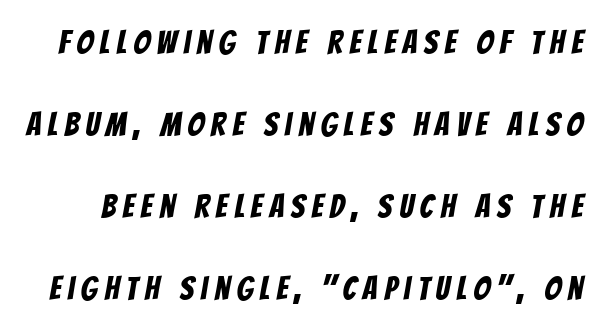
The image shows 33 px condensed sans-serif type; set loose line spacing (2.48x), unusually wide letter spacing (+0.21 em), not underlined; low stroke contrast and a large x-height.
